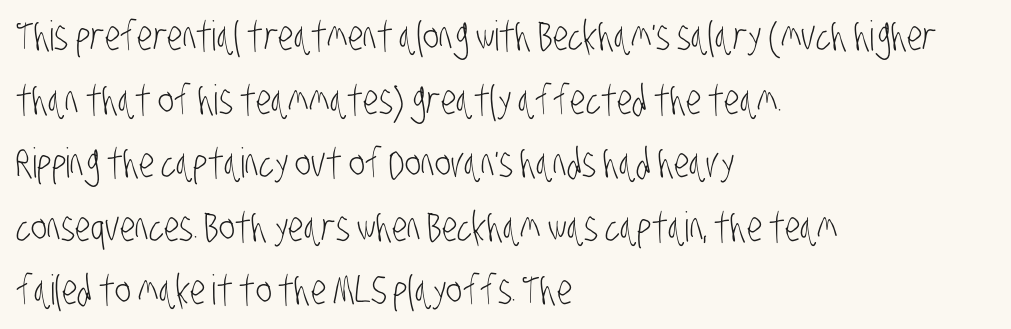
The image shows 41 px light, condensed sans-serif type; set left-aligned, normal line spacing (1.55x), normal letter spacing, not underlined; low stroke contrast and a large x-height.
